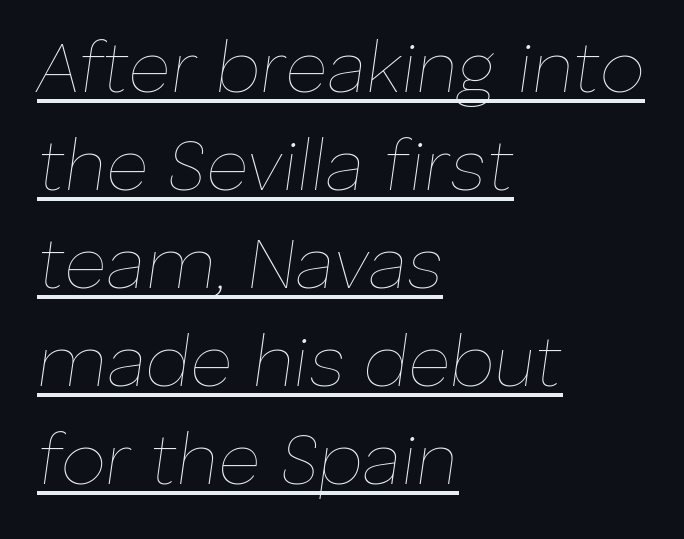
Q: Is the text bold? A: No.
Q: Is the text italic (slanted)? A: Yes, it leans right by about 8 degrees.
Q: Is the text underlined? A: Yes.
Q: How is the paragraph aligned? A: Left-aligned.
Q: Is the spacing between letters normal or unusually wide? A: Normal.
Q: Is the spacing between lines tight, normal or loose? A: Normal.
Q: Width (condensed, normal, or wide)? A: Normal.
Q: Stroke contrast? A: Low.
Q: x-height? A: Medium.
Q: Monospaced? A: No.
